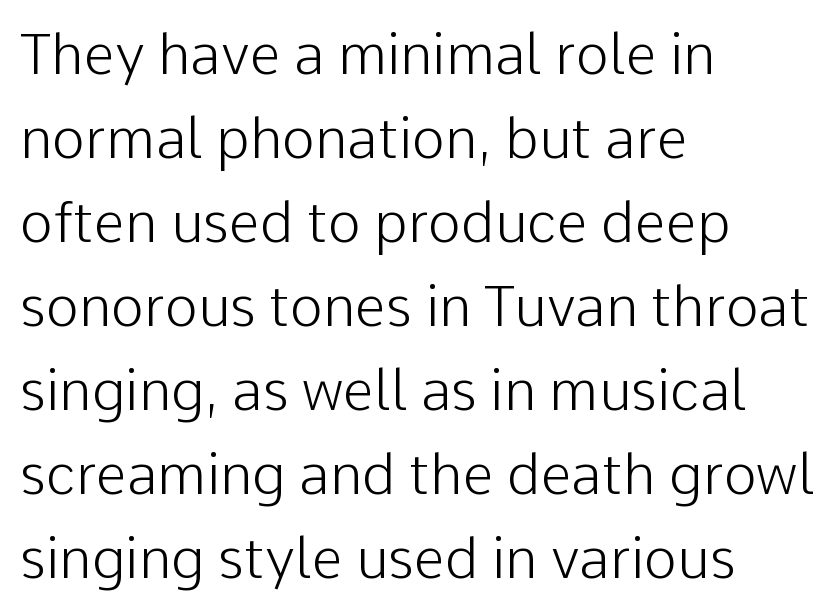
The image shows 56 px light sans-serif type, upright; set left-aligned, normal line spacing (1.5x), normal letter spacing, not underlined; low stroke contrast and a medium x-height.
